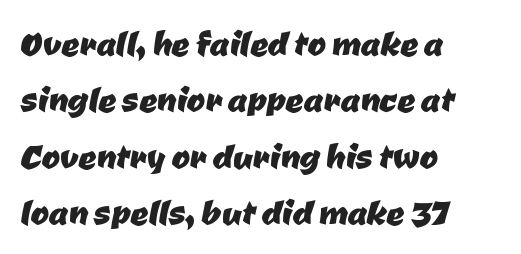
The tracking reads as untouched default to a designer's eye. Rule under the text: the space is simply empty. Regarding serifs, this sample does without them. The passage shown stacks its lines at a standard gap.
